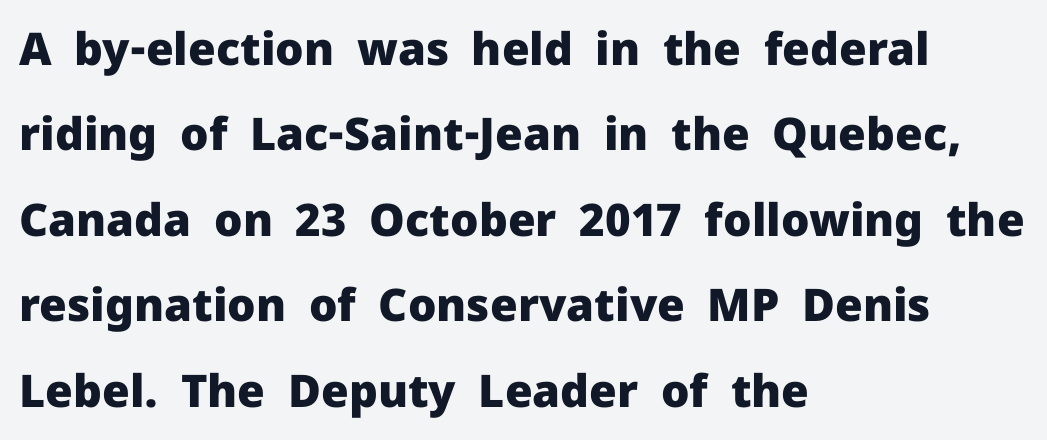
{"serif": "no", "italic": "no", "bold": "yes", "weight": "heavy", "width": "normal", "stroke_contrast": "low", "x_height": "medium", "monospaced": "no", "underline": "no", "align": "left", "line_spacing": "loose", "line_spacing_ratio": 1.9, "letter_spacing": "normal", "letter_spacing_em": 0.0, "glyph_px": 45}
